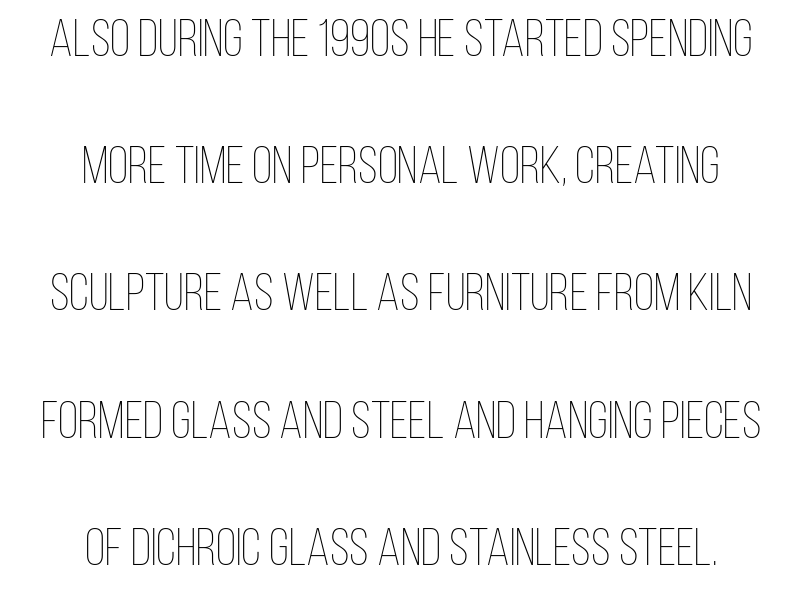
The image shows 53 px thin, condensed type, upright; set centered, loose line spacing (2.4x), normal letter spacing, not underlined; low stroke contrast and a large x-height.
